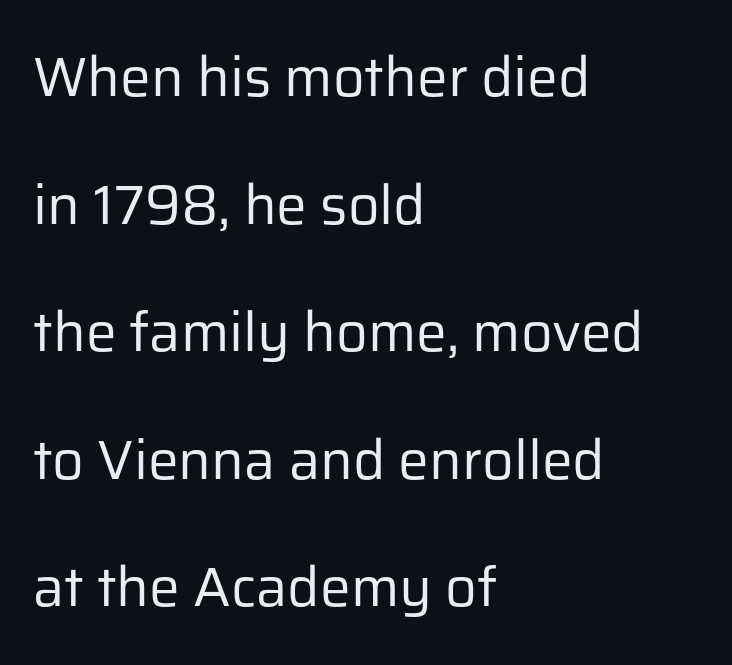
{"serif": "no", "italic": "no", "bold": "no", "weight": "regular", "width": "normal", "stroke_contrast": "low", "x_height": "medium", "monospaced": "no", "underline": "no", "align": "left", "line_spacing": "loose", "line_spacing_ratio": 2.32, "letter_spacing": "normal", "letter_spacing_em": 0.0, "glyph_px": 55}
